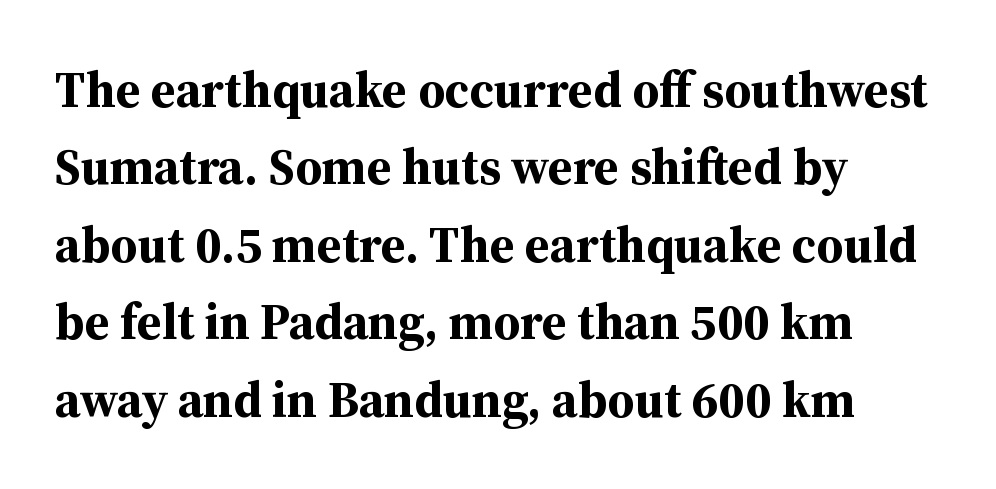
The space beneath each line is pristine and unruled. The passage shown is typed in a proportional face where columns would drift. Yep, those are serifs on the letters. Reading down the column, the eye jumps a familiar distance to each next line. The face used here is rendered with its standard letterfit.
